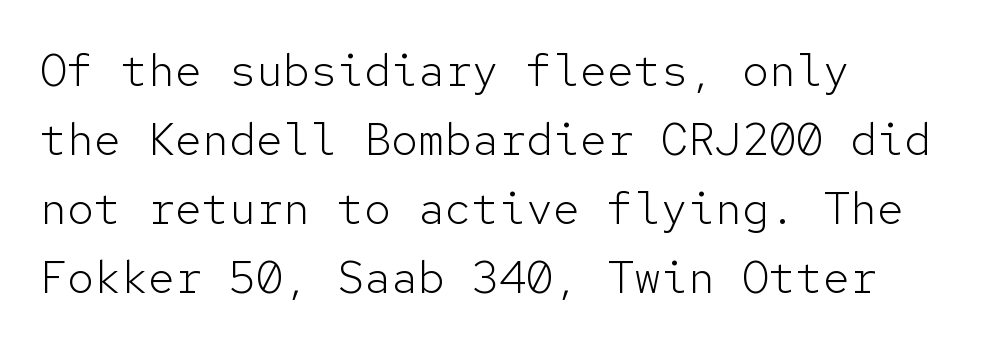
The image shows 45 px light sans-serif type, upright, monospaced; set left-aligned, normal line spacing (1.53x), normal letter spacing, not underlined; low stroke contrast and a medium x-height.
